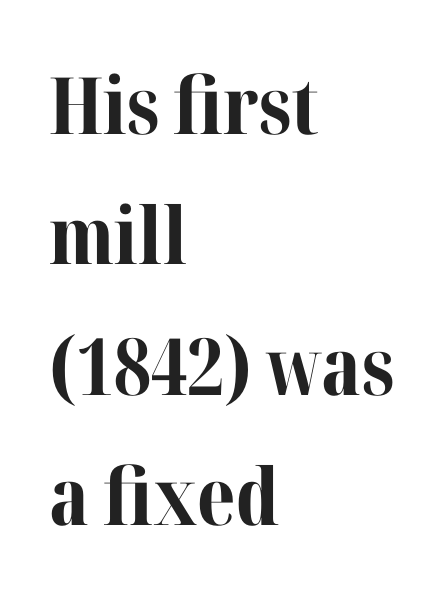
The lines are quadded left. Posture: straight, roman, zero tilt. Caption: bold face, heavy strokes. Look at the tracking — it's just the regular setting, nothing added.
